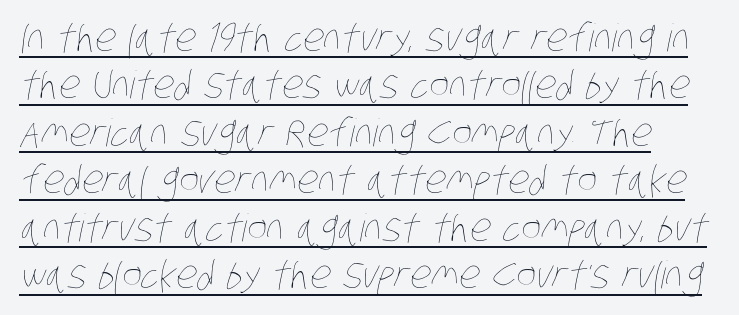
The face looks like a standard text weight, possibly lighter. Every word sits above its own underline. This sample has the flowing, uneven cadence of proportional lettering. How would I describe the line gaps? Plain and ordinary. Spacing between characters is what you'd get straight out of the box.
